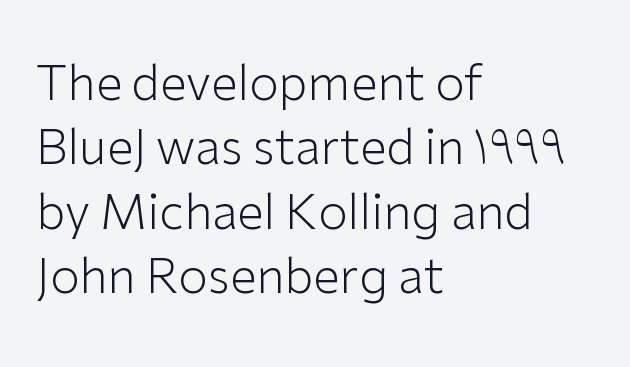
Bare-footed words on every line. Every character sits straight up, as roman type does. These lines are set flush left with a ragged right edge. Note the varied advance widths — an 'i' is clearly narrower than an 'm'. Leading matches the norm, producing a regular column. Nothing unusual about the tracking: characters are spaced as the font intends.
